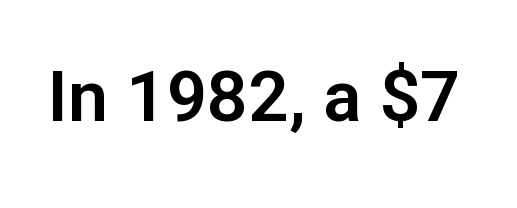
Q: Is the text italic (slanted)? A: No, it is upright.
Q: Is the typeface a serif or a sans-serif typeface? A: Sans-serif.
Q: Is the text underlined? A: No.
Q: Is the spacing between letters normal or unusually wide? A: Normal.
Q: Width (condensed, normal, or wide)? A: Normal.
Q: Stroke contrast? A: Low.
Q: x-height? A: Medium.
Q: Monospaced? A: No.
